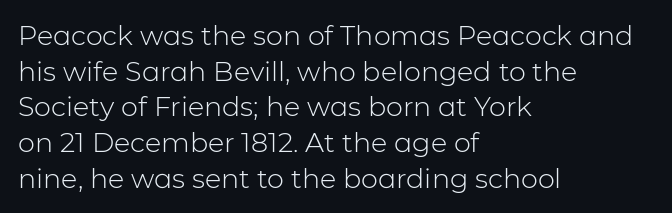
Notice how descenders clear the ascenders below comfortably — that's standard leading. Rule under the text: the space is simply empty. This rendering uses left alignment, leaving the right contour irregular. The type sits square on the baseline with zero lean. The font sits on the lighter half of the weight spectrum, regular included. The gaps between neighbouring characters are ordinary and unremarkable.
